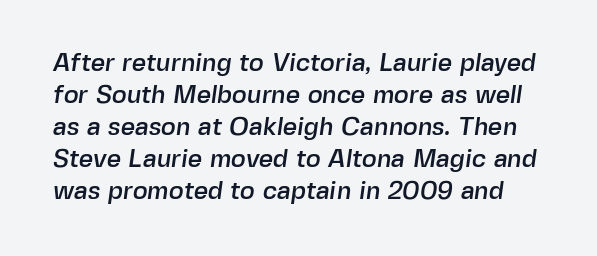
Honestly, there is no underline to notice here at all. Each word holds together tightly as a unit, with standard inter-letter gaps. This sample keeps an unexceptional amount of space between lines.
